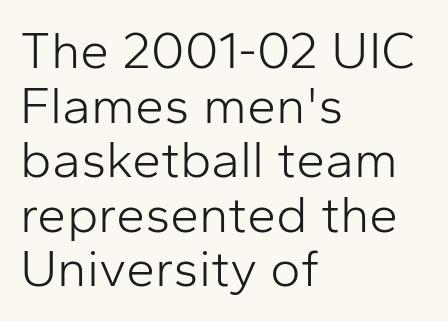
Q: Is the text bold? A: No.
Q: Is the text italic (slanted)? A: No, it is upright.
Q: Is the typeface a serif or a sans-serif typeface? A: Sans-serif.
Q: Is the text underlined? A: No.
Q: How is the paragraph aligned? A: Left-aligned.
Q: Is the spacing between letters normal or unusually wide? A: Normal.
Q: Is the spacing between lines tight, normal or loose? A: Tight.
Q: Width (condensed, normal, or wide)? A: Normal.
Q: Stroke contrast? A: Low.
Q: x-height? A: Medium.
Q: Monospaced? A: No.
